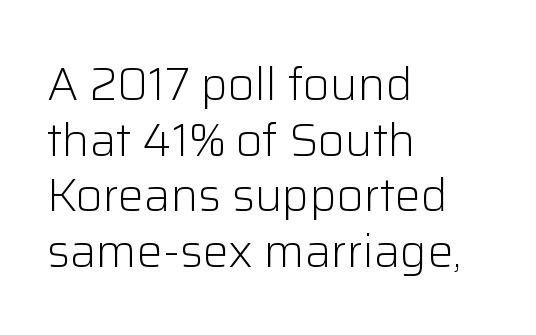
{"serif": "no", "italic": "no", "bold": "no", "weight": "light", "width": "normal", "stroke_contrast": "low", "x_height": "medium", "monospaced": "no", "underline": "no", "align": "left", "line_spacing_ratio": 1.21, "letter_spacing": "normal", "letter_spacing_em": 0.0, "glyph_px": 46}
